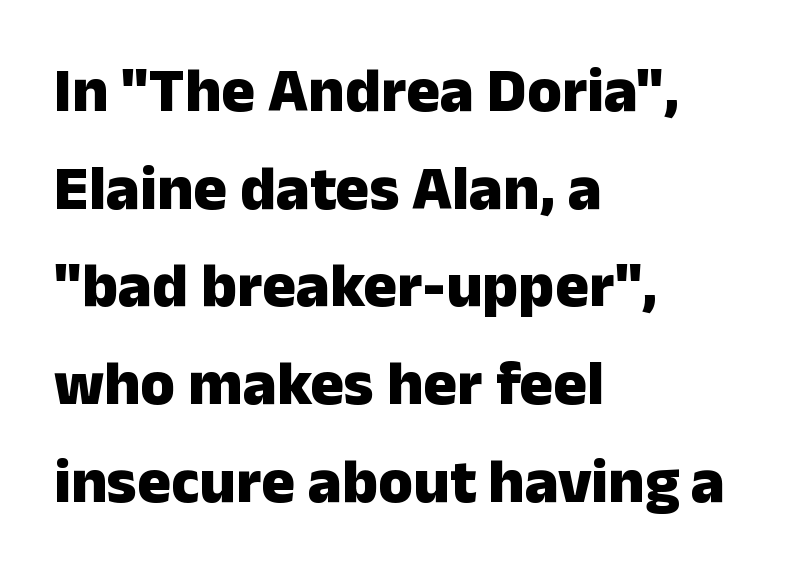
Q: Is the text bold? A: Yes.
Q: Is the text italic (slanted)? A: No, it is upright.
Q: Is the typeface a serif or a sans-serif typeface? A: Sans-serif.
Q: Is the text underlined? A: No.
Q: How is the paragraph aligned? A: Left-aligned.
Q: Is the spacing between letters normal or unusually wide? A: Normal.
Q: Is the spacing between lines tight, normal or loose? A: Normal.
Q: Width (condensed, normal, or wide)? A: Normal.
Q: Stroke contrast? A: Low.
Q: x-height? A: Medium.
Q: Monospaced? A: No.
